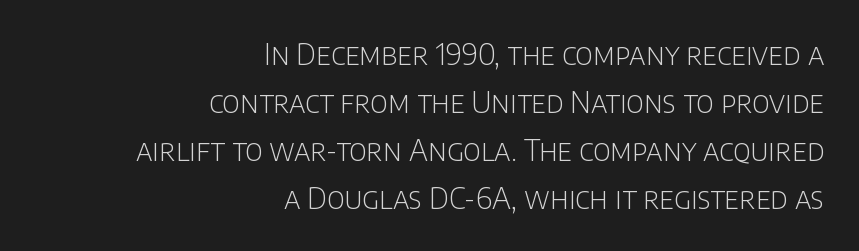
Q: Is the text bold? A: No.
Q: Is the text italic (slanted)? A: No, it is upright.
Q: Is the typeface a serif or a sans-serif typeface? A: Sans-serif.
Q: Is the text underlined? A: No.
Q: How is the paragraph aligned? A: Right-aligned.
Q: Is the spacing between letters normal or unusually wide? A: Normal.
Q: Is the spacing between lines tight, normal or loose? A: Normal.
Q: Width (condensed, normal, or wide)? A: Normal.
Q: Stroke contrast? A: Low.
Q: x-height? A: Large.
Q: Monospaced? A: No.
